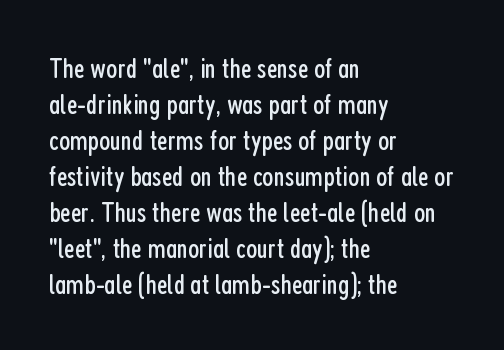
{"serif": "no", "italic": "no", "bold": "no", "weight": "regular", "width": "condensed", "stroke_contrast": "low", "x_height": "medium", "monospaced": "no", "underline": "no", "align": "left", "line_spacing_ratio": 1.24, "letter_spacing": "normal", "letter_spacing_em": 0.0, "glyph_px": 29}
